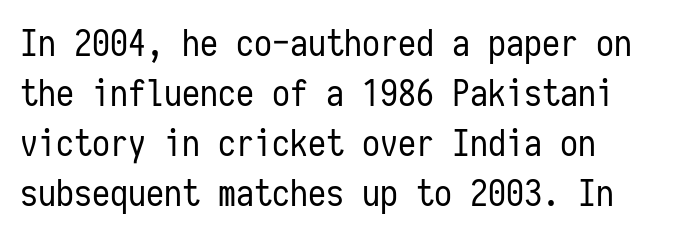
{"serif": "no", "italic": "no", "bold": "no", "weight": "regular", "width": "condensed", "stroke_contrast": "low", "x_height": "medium", "monospaced": "yes", "underline": "no", "align": "left", "line_spacing": "normal", "line_spacing_ratio": 1.39, "letter_spacing": "normal", "letter_spacing_em": 0.0, "glyph_px": 36}
